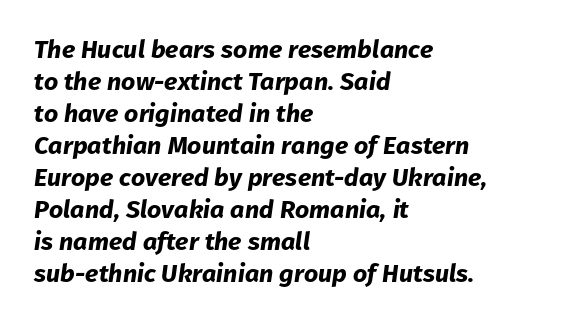
The image shows 25 px bold type, italic (leaning right); set left-aligned, normal line spacing (1.28x), normal letter spacing, not underlined.
